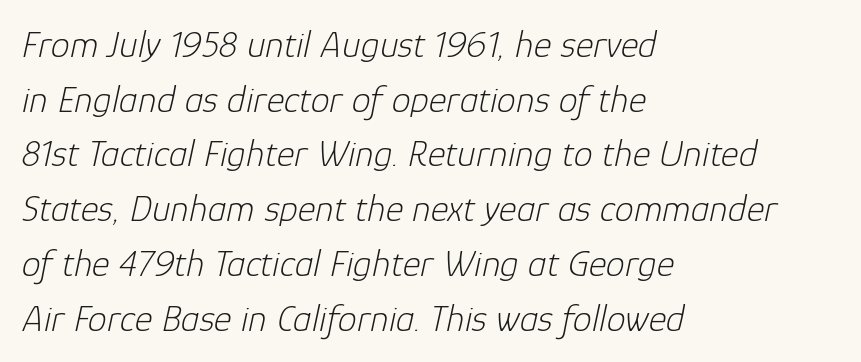
{"italic": "yes", "lean": "right", "slant_degrees": 12, "bold": "no", "weight": "light", "width": "normal", "stroke_contrast": "low", "x_height": "medium", "monospaced": "no", "underline": "no", "align": "left", "line_spacing": "normal", "line_spacing_ratio": 1.44, "letter_spacing": "normal", "letter_spacing_em": 0.0, "glyph_px": 38}
